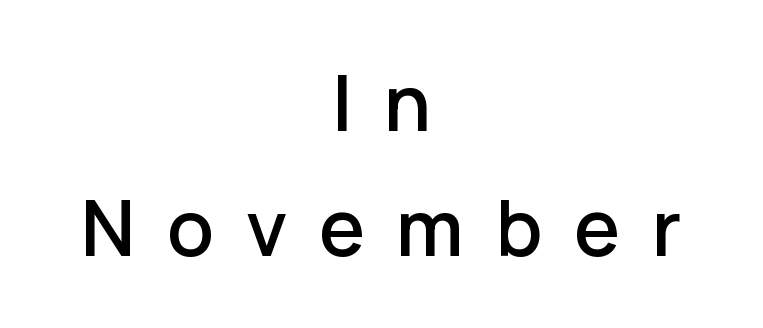
The image shows 77 px sans-serif type, upright; set centered, normal line spacing (1.62x), unusually wide letter spacing (+0.41 em), not underlined; low stroke contrast and a medium x-height.
